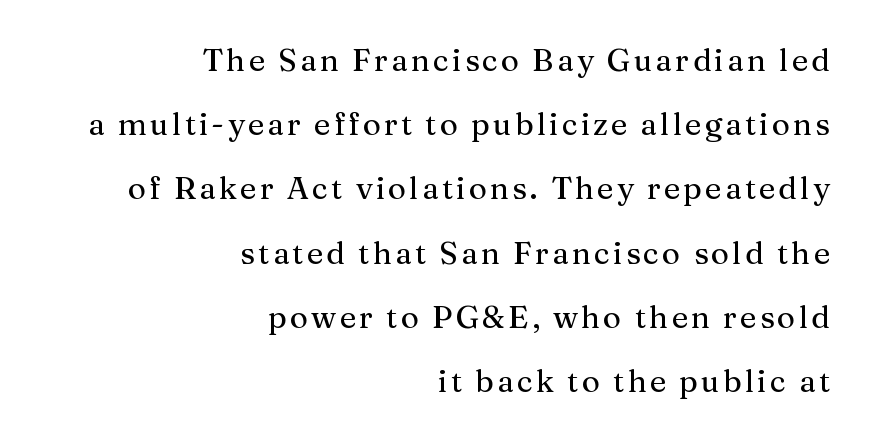
The image shows 31 px serif type, upright; set right-aligned, loose line spacing (2.07x), not underlined; medium stroke contrast and a medium x-height.
